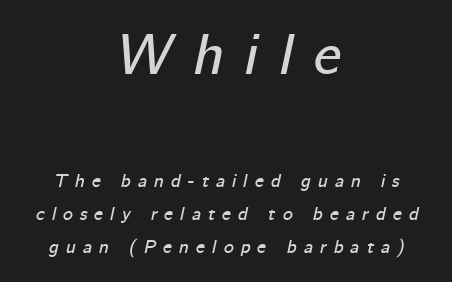
Q: Is the text italic (slanted)? A: Yes, it leans right by about 12 degrees.
Q: Is the text underlined? A: No.
Q: How is the paragraph aligned? A: Centered.
Q: Is the spacing between letters normal or unusually wide? A: Unusually wide.
Q: Which block of text is set in a larger size, the first (top) or the second (bottom)? A: The first (top) one.
Q: Width (condensed, normal, or wide)? A: Normal.
Q: Stroke contrast? A: Low.
Q: x-height? A: Medium.
Q: Monospaced? A: No.
